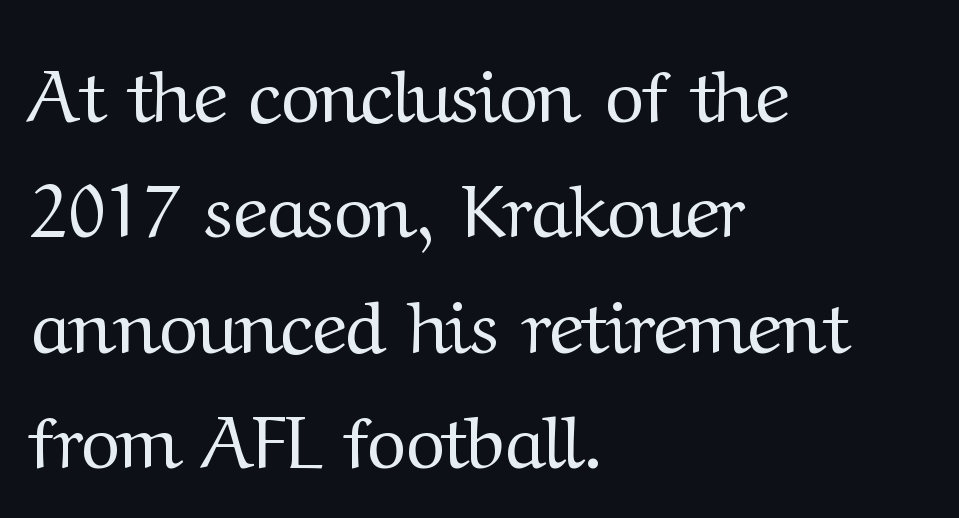
Q: Is the text bold? A: No.
Q: Is the text italic (slanted)? A: No, it is upright.
Q: Is the typeface a serif or a sans-serif typeface? A: Serif.
Q: Is the text underlined? A: No.
Q: How is the paragraph aligned? A: Left-aligned.
Q: Is the spacing between letters normal or unusually wide? A: Normal.
Q: Is the spacing between lines tight, normal or loose? A: Normal.
Q: Width (condensed, normal, or wide)? A: Normal.
Q: Stroke contrast? A: Medium.
Q: x-height? A: Medium.
Q: Monospaced? A: No.
